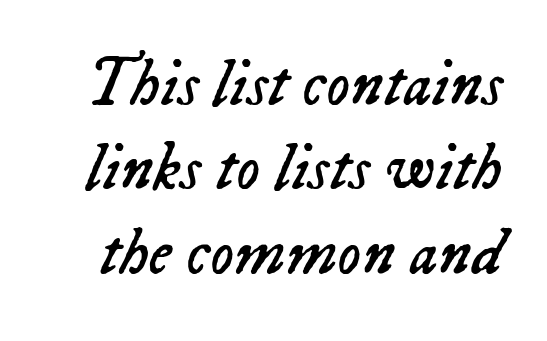
Q: Is the text bold? A: No.
Q: Is the text italic (slanted)? A: Yes, it leans right by about 23 degrees.
Q: Is the text underlined? A: No.
Q: Is the spacing between letters normal or unusually wide? A: Normal.
Q: Is the spacing between lines tight, normal or loose? A: Normal.
Q: Width (condensed, normal, or wide)? A: Normal.
Q: Stroke contrast? A: Low.
Q: x-height? A: Medium.
Q: Monospaced? A: No.
